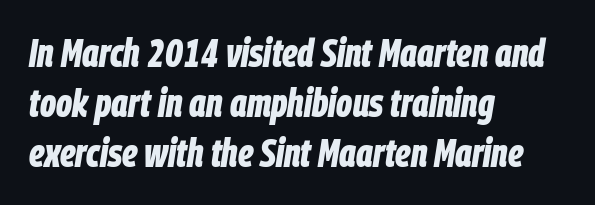
{"italic": "yes", "lean": "right", "slant_degrees": 9, "bold": "yes", "weight": "bold", "width": "condensed", "stroke_contrast": "low", "x_height": "large", "monospaced": "no", "underline": "no", "align": "left", "line_spacing": "normal", "line_spacing_ratio": 1.28, "letter_spacing": "normal", "letter_spacing_em": 0.0, "glyph_px": 39}
